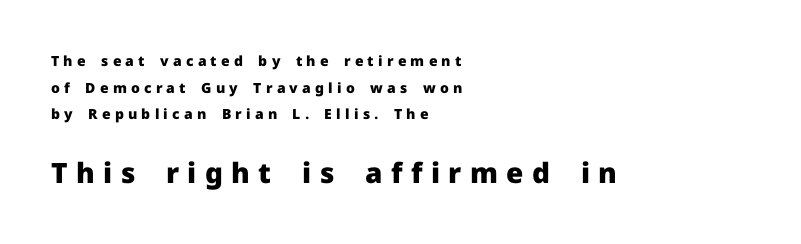
{"serif": "no", "italic": "no", "bold": "yes", "weight": "heavy", "width": "normal", "stroke_contrast": "low", "x_height": "medium", "monospaced": "no", "underline": "no", "align": "left", "line_spacing": "loose", "line_spacing_ratio": 1.9, "letter_spacing": "wide", "letter_spacing_em": 0.3, "larger_block": "second", "size_ratio": 2.0, "glyph_px": 28}
